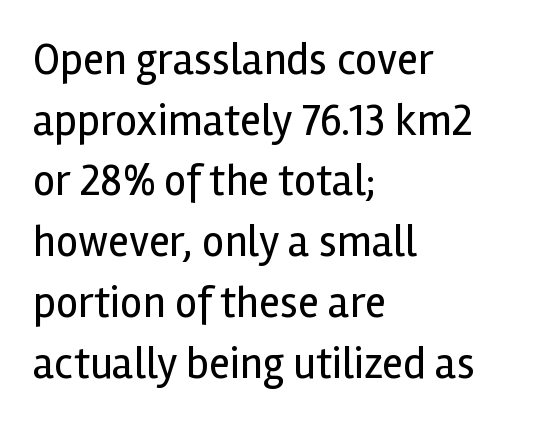
The image shows 44 px regular-weight sans-serif type, upright; set left-aligned, normal line spacing (1.38x), normal letter spacing, not underlined; a medium x-height.
